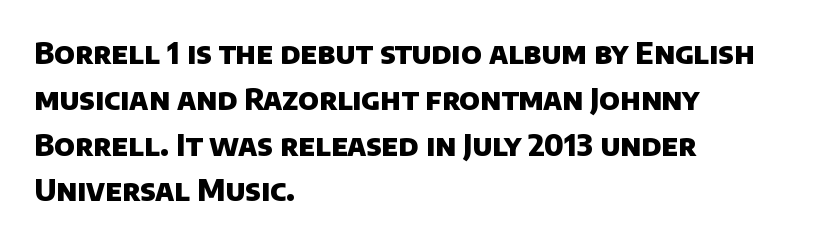
The image shows 29 px heavy sans-serif type; set left-aligned, normal line spacing (1.58x), normal letter spacing, not underlined; low stroke contrast and a large x-height.
